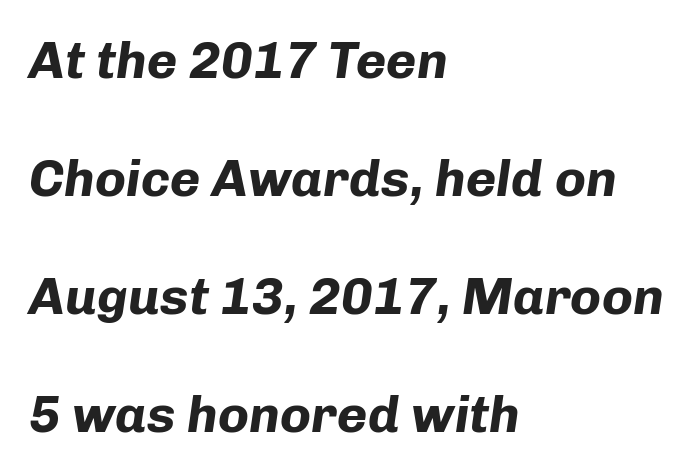
Reading down the block, your eye returns to a fixed left position each line. Varying glyph widths throughout — classic text-font behaviour. Beneath every word, the page is bare. Rendered with sloped, italic letterforms. Rows of type keep a wide berth in the vertical direction. Heft: maximum for text — a bold.
